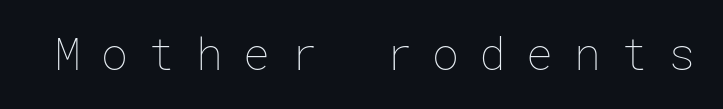
Q: Is the text bold? A: No.
Q: Is the text italic (slanted)? A: No, it is upright.
Q: Is the text underlined? A: No.
Q: Is the spacing between letters normal or unusually wide? A: Unusually wide.
Q: Width (condensed, normal, or wide)? A: Normal.
Q: Stroke contrast? A: Low.
Q: x-height? A: Medium.
